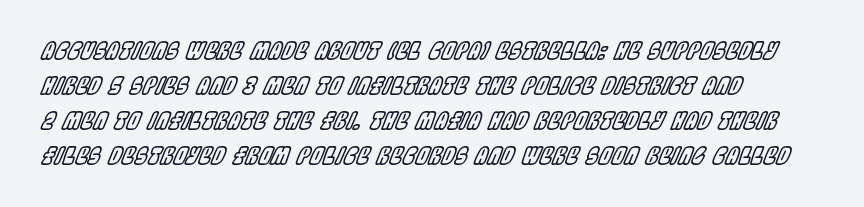
The image shows 23 px text type, italic (leaning right); set left-aligned, normal line spacing (1.52x), normal letter spacing, not underlined.
